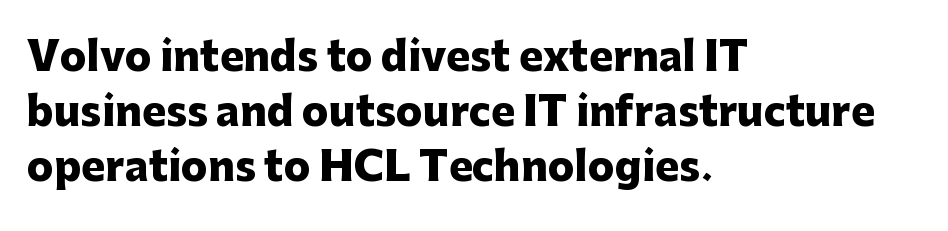
{"serif": "no", "italic": "no", "bold": "yes", "weight": "heavy", "width": "normal", "stroke_contrast": "low", "x_height": "medium", "monospaced": "no", "underline": "no", "align": "left", "line_spacing": "normal", "line_spacing_ratio": 1.37, "letter_spacing": "normal", "letter_spacing_em": 0.0, "glyph_px": 40}
